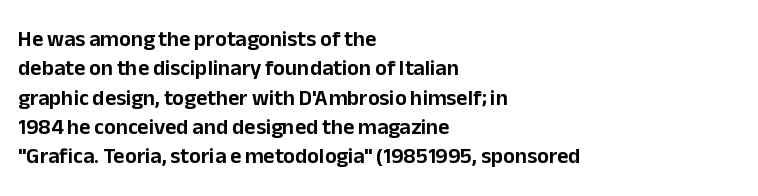
{"italic": "no", "underline": "no", "align": "left", "line_spacing": "normal", "line_spacing_ratio": 1.33, "letter_spacing": "normal", "letter_spacing_em": 0.0, "glyph_px": 22}
